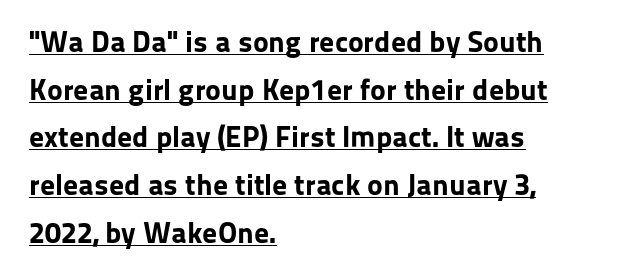
The image shows 30 px bold sans-serif type, upright; set left-aligned, normal line spacing (1.59x), normal letter spacing, underlined; low stroke contrast and a medium x-height.
